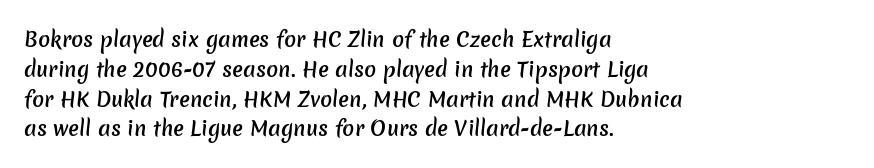
The image shows 20 px text type; set left-aligned, normal line spacing (1.49x), normal letter spacing, not underlined.
